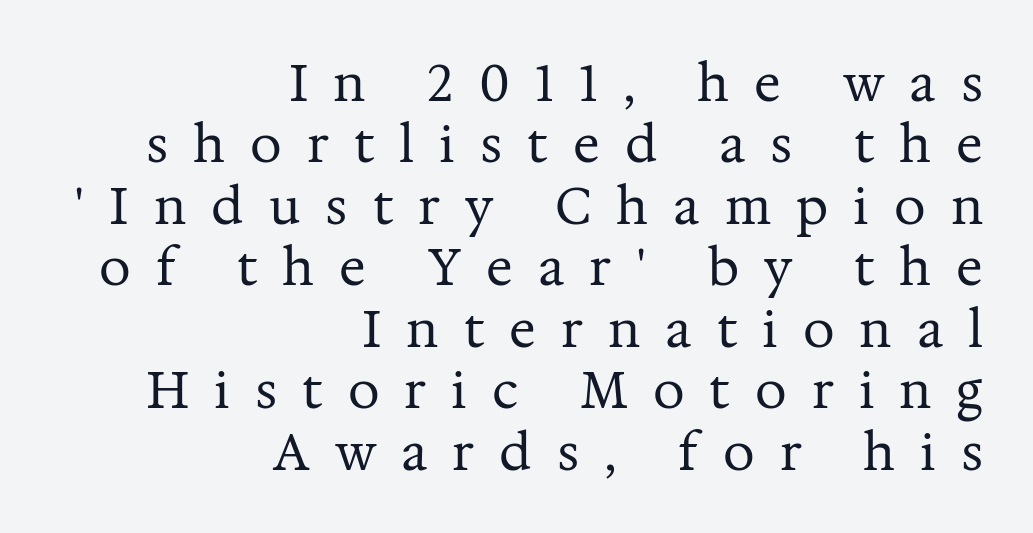
Any mark beneath the type? The region is blank. Tracking value appears strongly positive — letters spread wide. Every stem runs plumb, perpendicular to the baseline. Each line ends at the same right margin while the left side varies.
